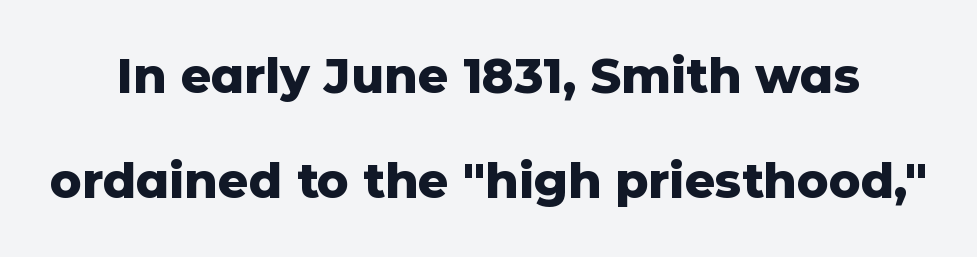
Q: Is the text bold? A: Yes.
Q: Is the text italic (slanted)? A: No, it is upright.
Q: Is the typeface a serif or a sans-serif typeface? A: Sans-serif.
Q: Is the text underlined? A: No.
Q: Is the spacing between letters normal or unusually wide? A: Normal.
Q: Is the spacing between lines tight, normal or loose? A: Loose.
Q: Width (condensed, normal, or wide)? A: Normal.
Q: Stroke contrast? A: Low.
Q: x-height? A: Medium.
Q: Monospaced? A: No.
